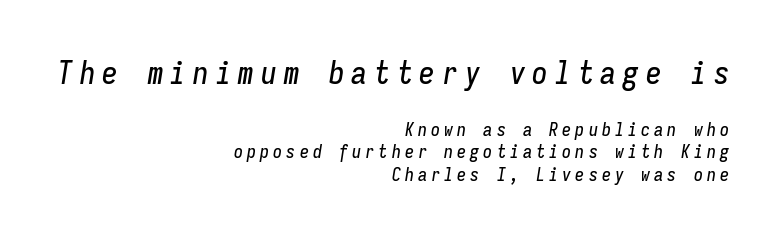
The passage shown begins with its larger block and ends with its smaller one. The passage shown is typed in a monospace face where columns stay perfectly aligned. Beneath every word, the page is bare. The letterforms stand isolated, each surrounded by extra space. Slanted lettering throughout.
